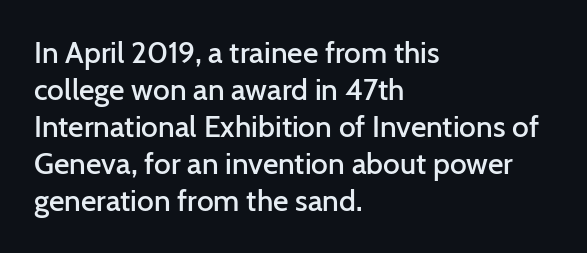
This is the in-between weight designers call semibold or demi. Inter-character spacing is left at the font's built-in metrics. The setting favours the left margin, as ordinary paragraphs usually do. Underline: absent.
